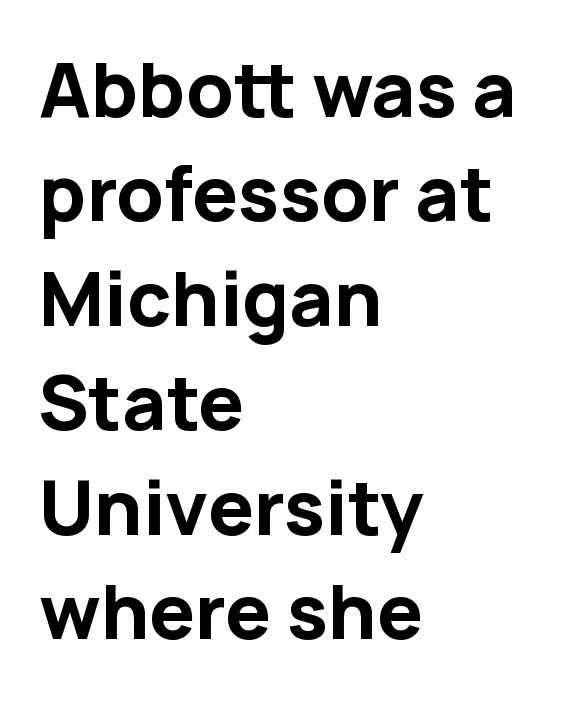
The image shows 73 px bold sans-serif type, upright; set left-aligned, normal line spacing (1.43x), normal letter spacing, not underlined; low stroke contrast and a medium x-height.
